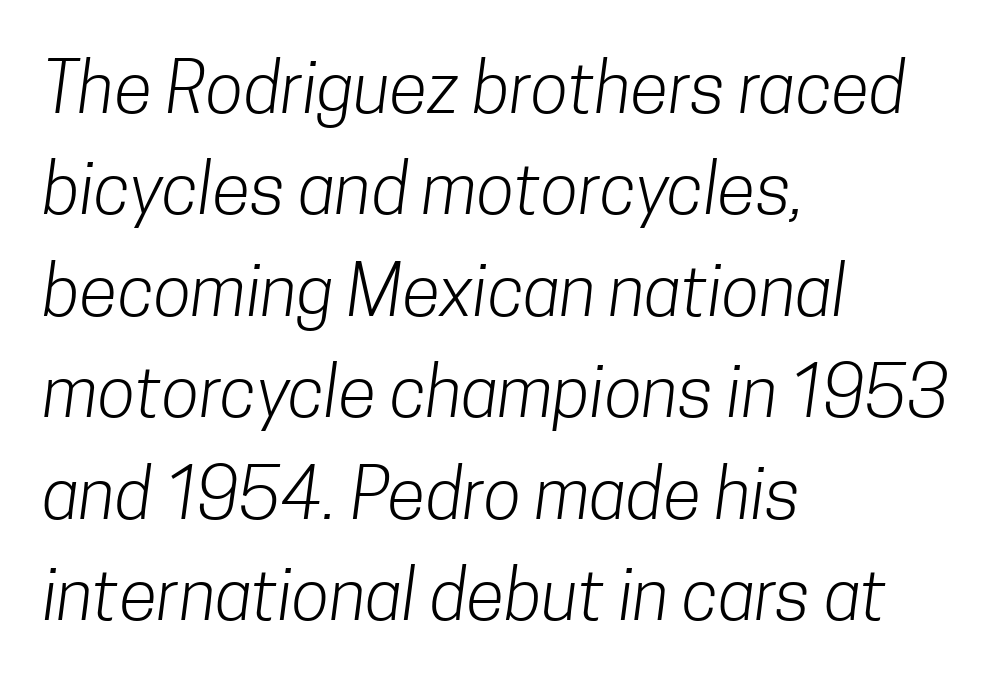
The typesetting does not lean heavy: it is not bold. Descenders are the only things crossing below the line. Nope, no serifs anywhere on these letters. This block has exactly the height ordinary leading produces.
